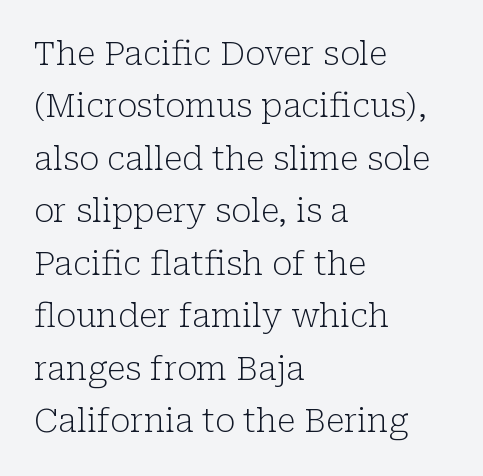
Q: Is the text bold? A: No.
Q: Is the text italic (slanted)? A: No, it is upright.
Q: Is the typeface a serif or a sans-serif typeface? A: Serif.
Q: Is the text underlined? A: No.
Q: How is the paragraph aligned? A: Left-aligned.
Q: Is the spacing between letters normal or unusually wide? A: Normal.
Q: Is the spacing between lines tight, normal or loose? A: Normal.
Q: Width (condensed, normal, or wide)? A: Normal.
Q: Stroke contrast? A: Low.
Q: x-height? A: Medium.
Q: Monospaced? A: No.
